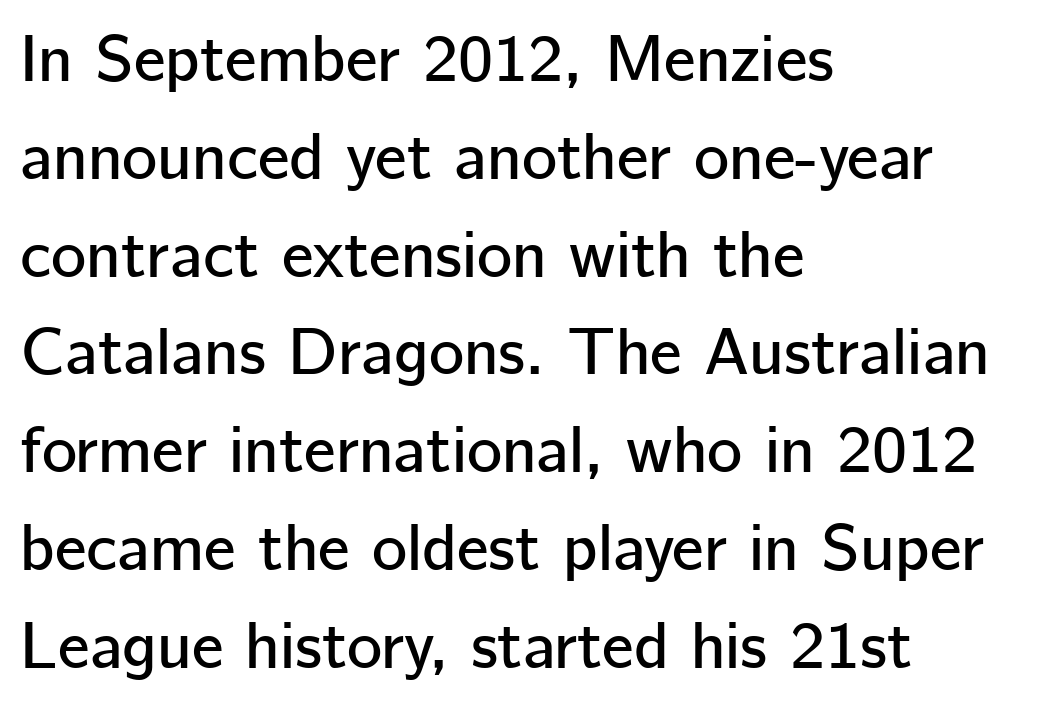
Q: Is the text italic (slanted)? A: No, it is upright.
Q: Is the typeface a serif or a sans-serif typeface? A: Sans-serif.
Q: Is the text underlined? A: No.
Q: How is the paragraph aligned? A: Left-aligned.
Q: Is the spacing between letters normal or unusually wide? A: Normal.
Q: Is the spacing between lines tight, normal or loose? A: Normal.
Q: Width (condensed, normal, or wide)? A: Normal.
Q: Stroke contrast? A: Low.
Q: x-height? A: Medium.
Q: Monospaced? A: No.
